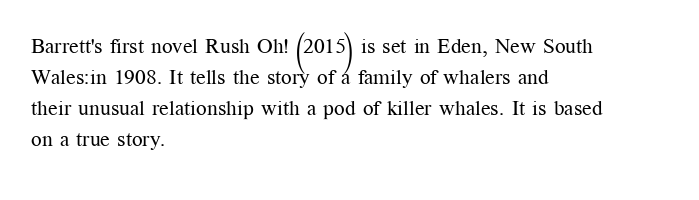
The image shows 21 px text type, upright; set left-aligned, normal line spacing (1.48x), normal letter spacing, not underlined.
